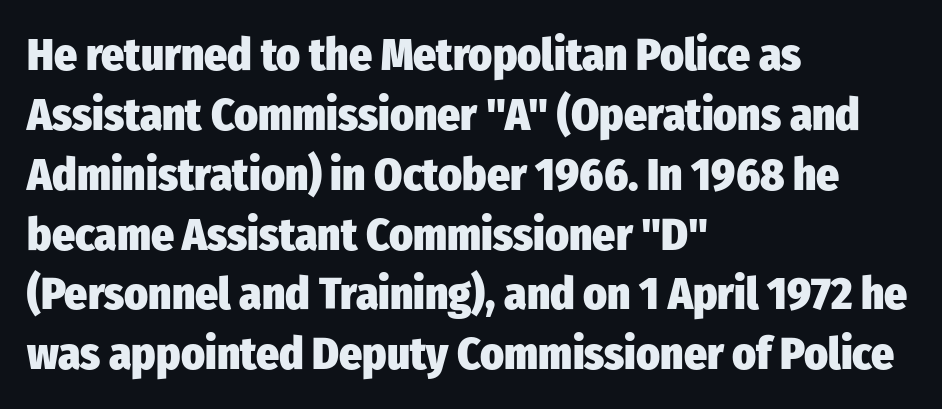
Q: Is the text bold? A: Yes.
Q: Is the text italic (slanted)? A: No, it is upright.
Q: Is the typeface a serif or a sans-serif typeface? A: Sans-serif.
Q: Is the text underlined? A: No.
Q: How is the paragraph aligned? A: Left-aligned.
Q: Is the spacing between letters normal or unusually wide? A: Normal.
Q: Is the spacing between lines tight, normal or loose? A: Normal.
Q: Width (condensed, normal, or wide)? A: Condensed.
Q: Stroke contrast? A: Low.
Q: x-height? A: Medium.
Q: Monospaced? A: No.
